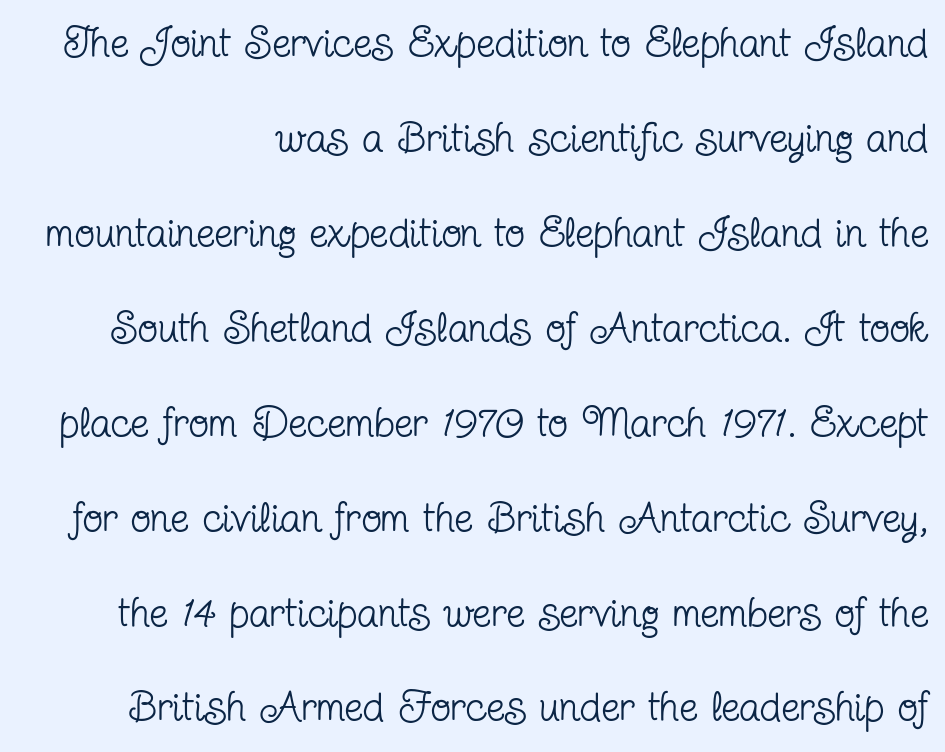
{"serif": "yes", "italic": "no", "bold": "no", "weight": "regular", "width": "condensed", "stroke_contrast": "low", "x_height": "medium", "monospaced": "no", "underline": "no", "line_spacing": "loose", "line_spacing_ratio": 2.26, "letter_spacing": "normal", "letter_spacing_em": 0.0, "glyph_px": 42}
